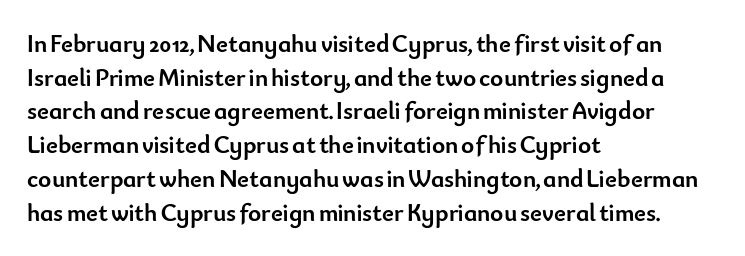
Students, note that the glyphs here touch the page at normal intervals. Chunky letters — that's bold for sure. Descenders are the only things crossing below the line. Notice how the passage keeps a crisp vertical edge on the left only.
